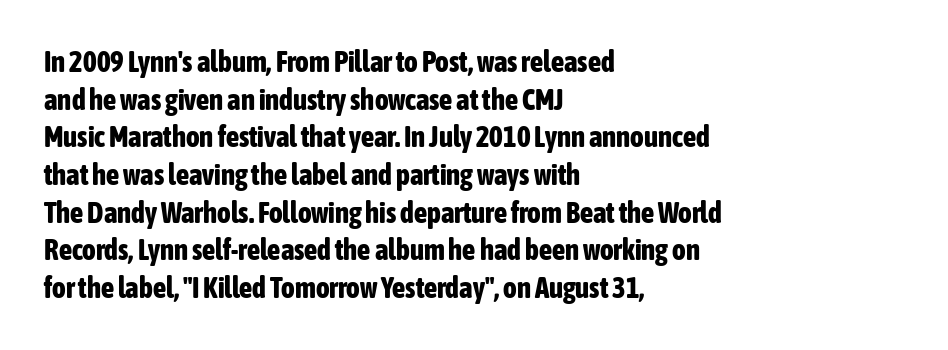
{"serif": "no", "italic": "no", "bold": "yes", "weight": "bold", "width": "condensed", "stroke_contrast": "low", "x_height": "medium", "monospaced": "no", "underline": "no", "align": "left", "line_spacing": "normal", "line_spacing_ratio": 1.3, "letter_spacing": "normal", "letter_spacing_em": 0.0, "glyph_px": 29}
